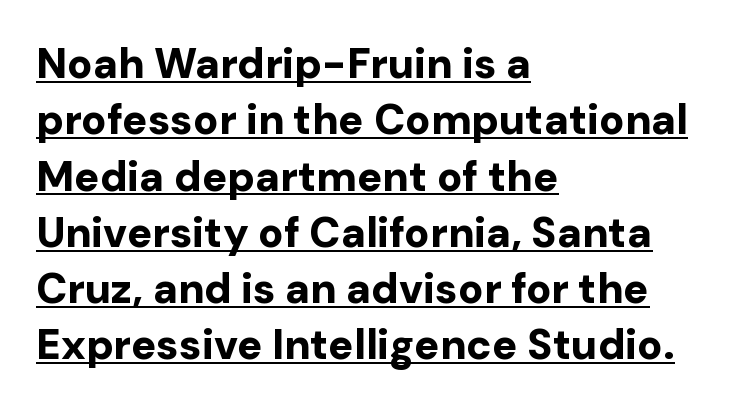
The image shows 42 px bold sans-serif type, upright; set left-aligned, normal line spacing (1.34x), normal letter spacing, underlined; low stroke contrast and a medium x-height.
